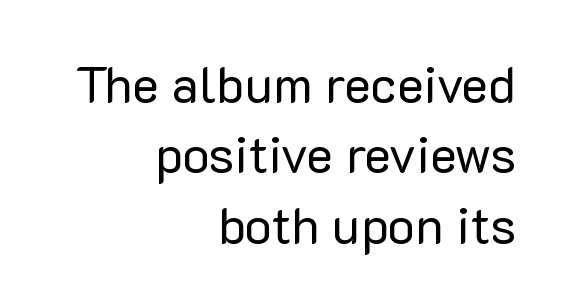
The area under the type is left untouched. Ascenders rise straight up at ninety degrees. To sum up the face: it is a sans, with no serifs. Is there much room between lines? A standard amount, neither cramped nor airy. Alignment: flush right. Each word holds together tightly as a unit, with standard inter-letter gaps.
